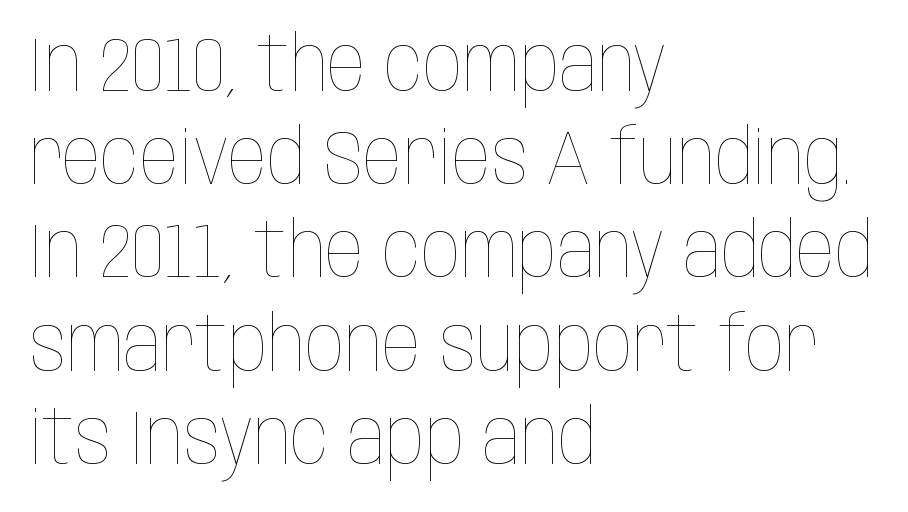
Q: Is the text bold? A: No.
Q: Is the text italic (slanted)? A: No, it is upright.
Q: Is the text underlined? A: No.
Q: How is the paragraph aligned? A: Left-aligned.
Q: Is the spacing between letters normal or unusually wide? A: Normal.
Q: Width (condensed, normal, or wide)? A: Condensed.
Q: Stroke contrast? A: Low.
Q: x-height? A: Large.
Q: Monospaced? A: No.
